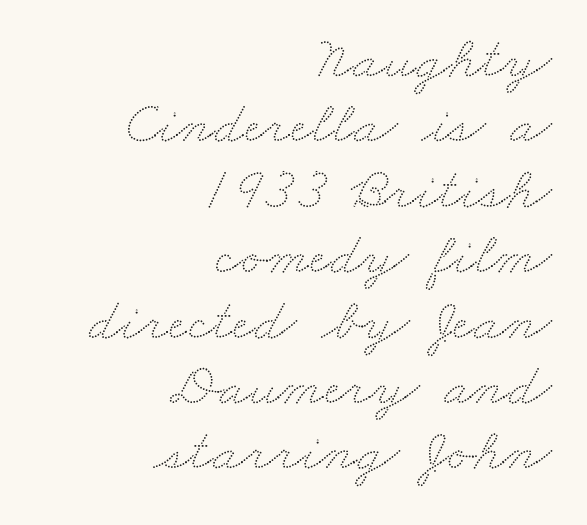
The image shows 60 px wide type; set right-aligned, tight line spacing (1.09x), normal letter spacing, not underlined; low stroke contrast and a small x-height.
